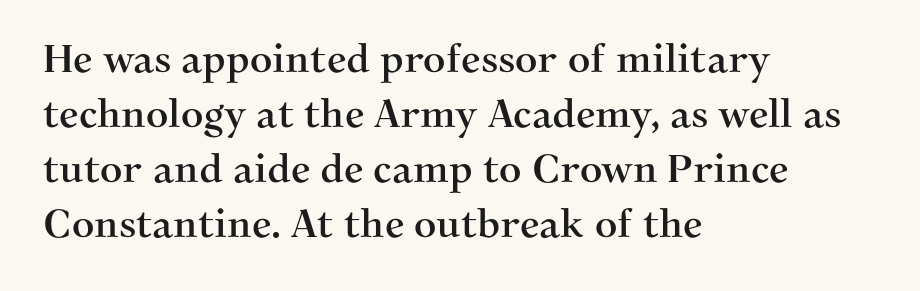
{"serif": "yes", "italic": "no", "width": "normal", "stroke_contrast": "medium", "x_height": "medium", "monospaced": "no", "underline": "no", "align": "left", "line_spacing": "normal", "line_spacing_ratio": 1.41, "letter_spacing": "normal", "letter_spacing_em": 0.0, "glyph_px": 39}
